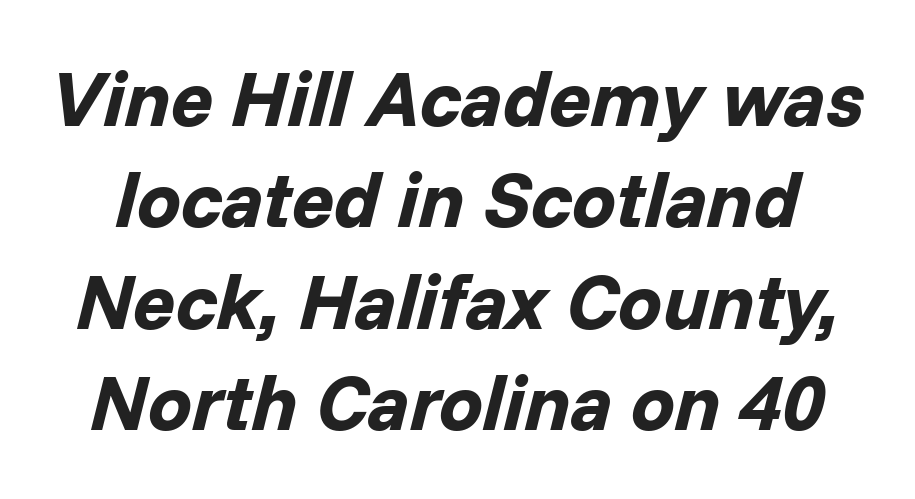
{"italic": "yes", "lean": "right", "slant_degrees": 14, "bold": "yes", "weight": "bold", "width": "normal", "stroke_contrast": "low", "x_height": "medium", "monospaced": "no", "underline": "no", "line_spacing": "normal", "line_spacing_ratio": 1.3, "letter_spacing": "normal", "letter_spacing_em": 0.0, "glyph_px": 78}
